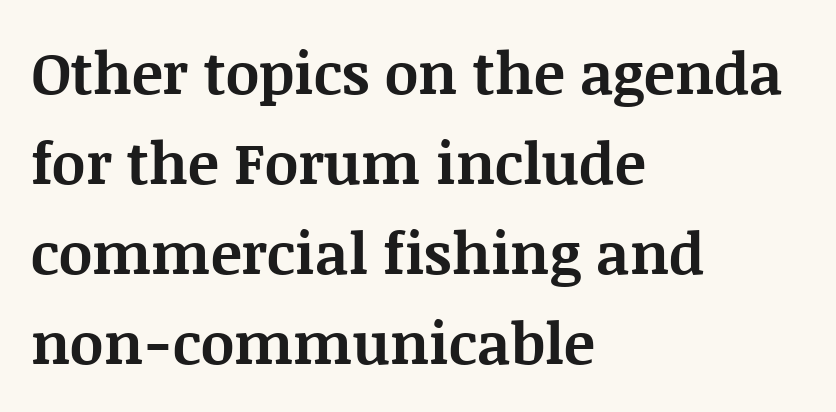
The image shows 58 px bold serif type, upright; set left-aligned, normal line spacing (1.55x), normal letter spacing, not underlined; medium stroke contrast and a large x-height.
